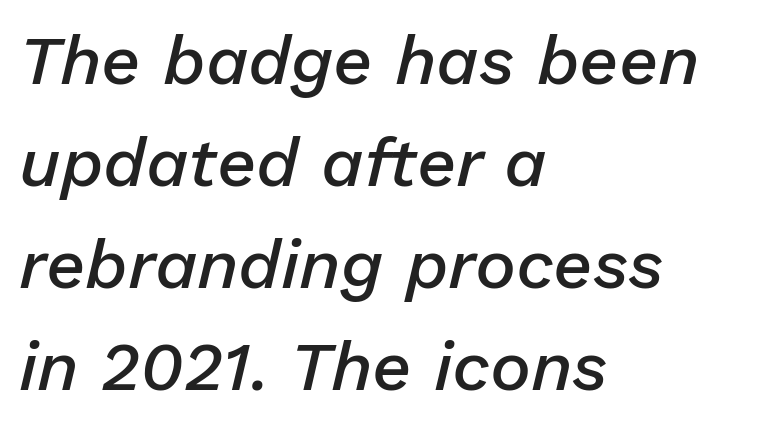
Q: Is the text bold? A: Semi-bold.
Q: Is the text italic (slanted)? A: Yes, it leans right by about 13 degrees.
Q: Is the text underlined? A: No.
Q: How is the paragraph aligned? A: Left-aligned.
Q: Is the spacing between letters normal or unusually wide? A: Normal.
Q: Is the spacing between lines tight, normal or loose? A: Normal.
Q: Width (condensed, normal, or wide)? A: Normal.
Q: Stroke contrast? A: Low.
Q: x-height? A: Medium.
Q: Monospaced? A: No.
